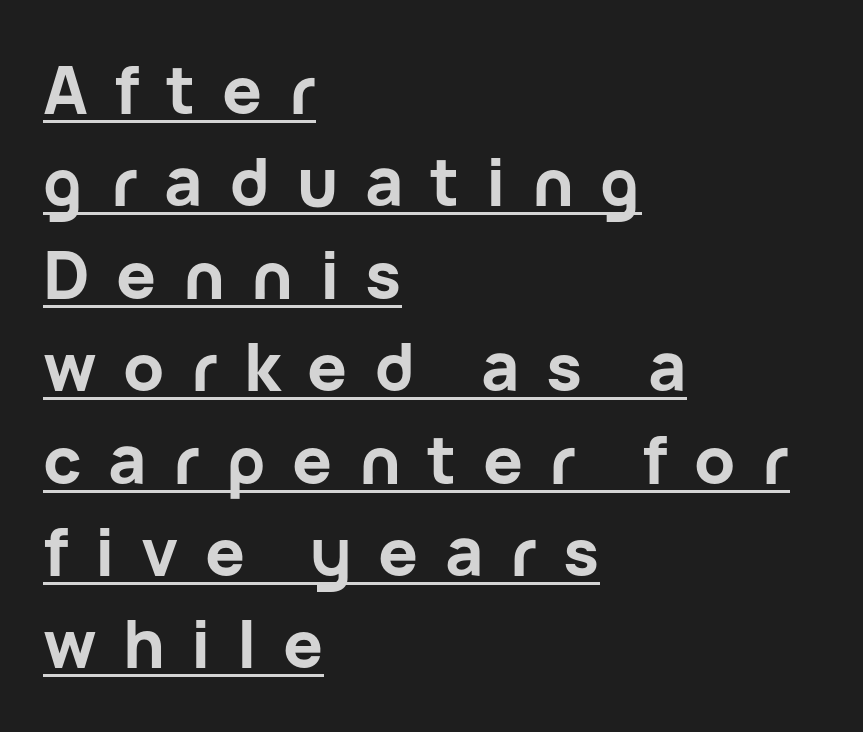
A typographer would call this underscored text. The passage shown is typed in a proportional face where columns would drift. Nope, no serifs anywhere on these letters. The specimen reads as upright at a glance.
